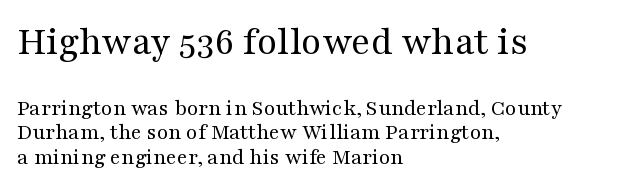
{"serif": "yes", "italic": "no", "bold": "no", "weight": "regular", "width": "wide", "stroke_contrast": "medium", "x_height": "medium", "monospaced": "no", "underline": "no", "align": "left", "line_spacing": "tight", "line_spacing_ratio": 1.07, "letter_spacing": "normal", "letter_spacing_em": 0.0, "larger_block": "first", "size_ratio": 1.78, "glyph_px": 41}
